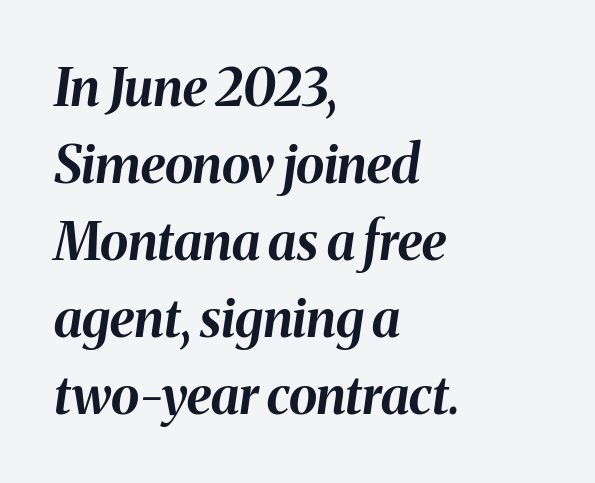
The image shows 52 px bold type, italic (leaning right); set left-aligned, normal line spacing (1.48x), normal letter spacing, not underlined; medium stroke contrast and a medium x-height.
